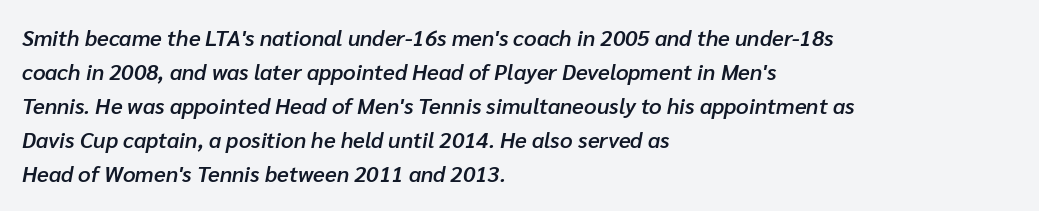
Q: Is the text bold? A: Semi-bold.
Q: Is the text italic (slanted)? A: Yes, it leans right by about 10 degrees.
Q: Is the text underlined? A: No.
Q: How is the paragraph aligned? A: Left-aligned.
Q: Is the spacing between letters normal or unusually wide? A: Normal.
Q: Is the spacing between lines tight, normal or loose? A: Normal.
